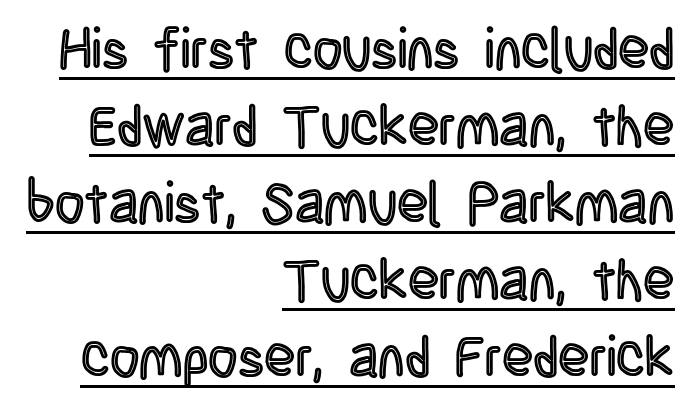
{"italic": "no", "width": "condensed", "x_height": "large", "monospaced": "no", "underline": "yes", "align": "right", "line_spacing": "normal", "line_spacing_ratio": 1.35, "letter_spacing": "normal", "letter_spacing_em": 0.0, "glyph_px": 57}
